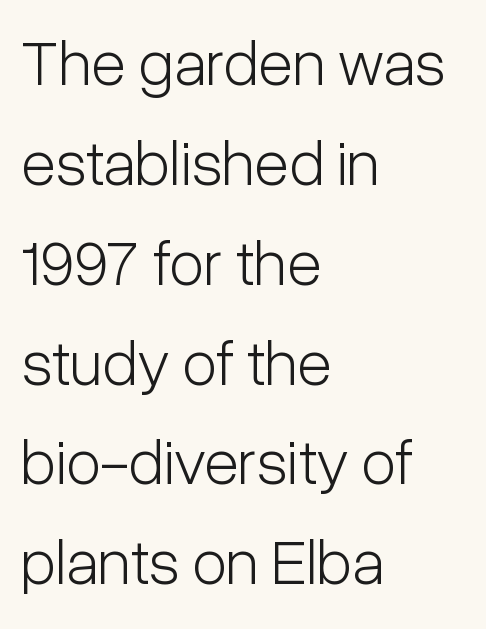
In terms of letterspacing, this is plain default setting. Varying glyph widths throughout — classic text-font behaviour. The space beneath each line is pristine and unruled. To sum up the face: it is a sans, with no serifs.
